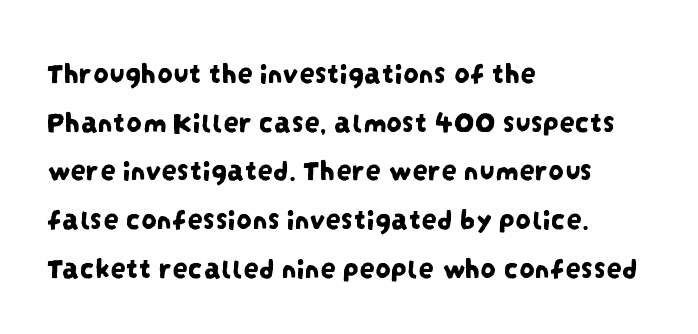
The image shows 31 px condensed sans-serif type; set left-aligned, normal line spacing (1.57x), normal letter spacing, not underlined; low stroke contrast and a large x-height.
